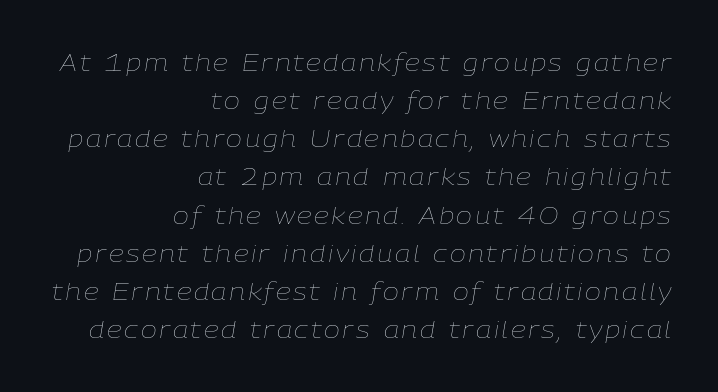
The image shows 24 px text type, italic (leaning right); set right-aligned, normal line spacing (1.59x), not underlined.
